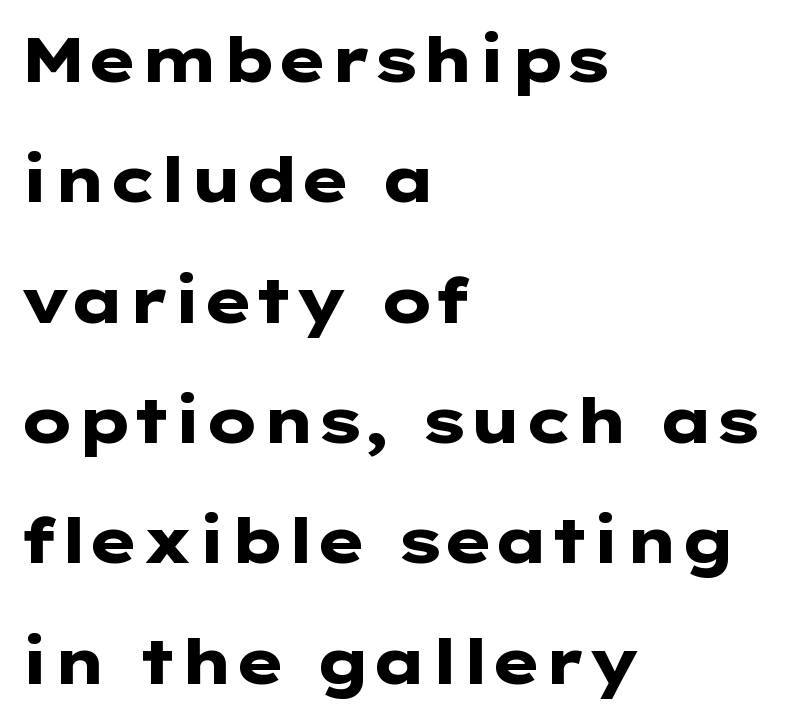
The image shows 63 px heavy, wide sans-serif type, upright; set left-aligned, loose line spacing (1.91x), normal letter spacing, not underlined; low stroke contrast and a medium x-height.
